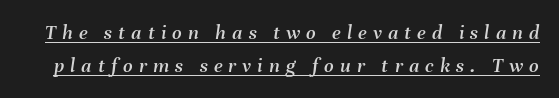
What decoration does the sample have? An underline. These lines have a slow, spaced-out rhythm from letter to letter. Would a proofreader flag this as italicized? Yes. Leading matches the norm, producing a regular column.
